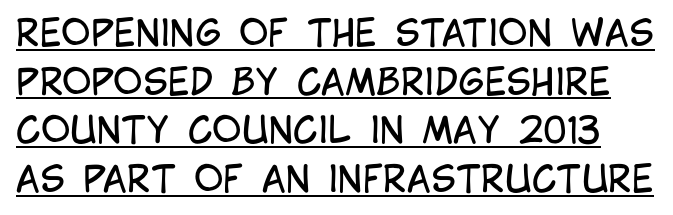
This reads as an unemphasized weight, regular at the heaviest. Every stem runs plumb, perpendicular to the baseline. Underline: present. Letter spacing: default. A typesetter would call this proportional, since set widths differ per character.
